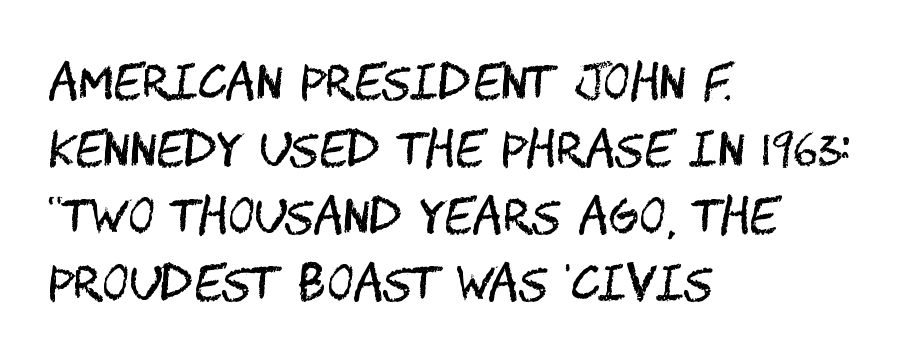
Q: Is the text bold? A: No.
Q: Is the text italic (slanted)? A: No, it is upright.
Q: Is the typeface a serif or a sans-serif typeface? A: Sans-serif.
Q: Is the text underlined? A: No.
Q: How is the paragraph aligned? A: Left-aligned.
Q: Is the spacing between letters normal or unusually wide? A: Normal.
Q: Is the spacing between lines tight, normal or loose? A: Normal.
Q: Width (condensed, normal, or wide)? A: Condensed.
Q: Stroke contrast? A: Medium.
Q: x-height? A: Large.
